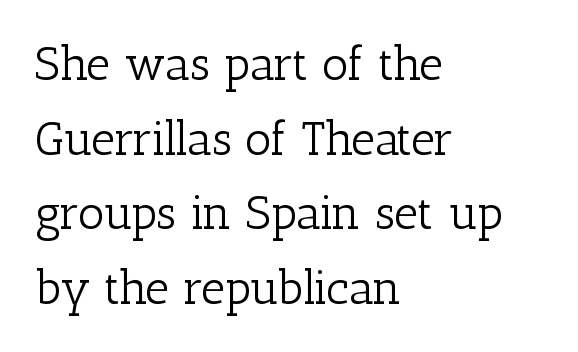
Q: Is the text bold? A: No.
Q: Is the text italic (slanted)? A: No, it is upright.
Q: Is the typeface a serif or a sans-serif typeface? A: Serif.
Q: Is the text underlined? A: No.
Q: How is the paragraph aligned? A: Left-aligned.
Q: Is the spacing between letters normal or unusually wide? A: Normal.
Q: Is the spacing between lines tight, normal or loose? A: Normal.
Q: Width (condensed, normal, or wide)? A: Normal.
Q: Stroke contrast? A: Low.
Q: x-height? A: Medium.
Q: Monospaced? A: No.
